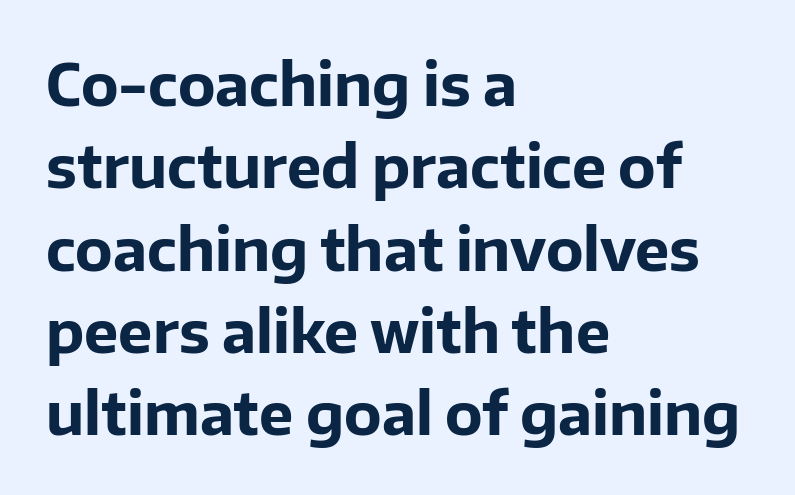
Q: Is the text bold? A: Yes.
Q: Is the text italic (slanted)? A: No, it is upright.
Q: Is the typeface a serif or a sans-serif typeface? A: Sans-serif.
Q: Is the text underlined? A: No.
Q: How is the paragraph aligned? A: Left-aligned.
Q: Is the spacing between letters normal or unusually wide? A: Normal.
Q: Is the spacing between lines tight, normal or loose? A: Normal.
Q: Width (condensed, normal, or wide)? A: Normal.
Q: Stroke contrast? A: Low.
Q: x-height? A: Medium.
Q: Monospaced? A: No.
